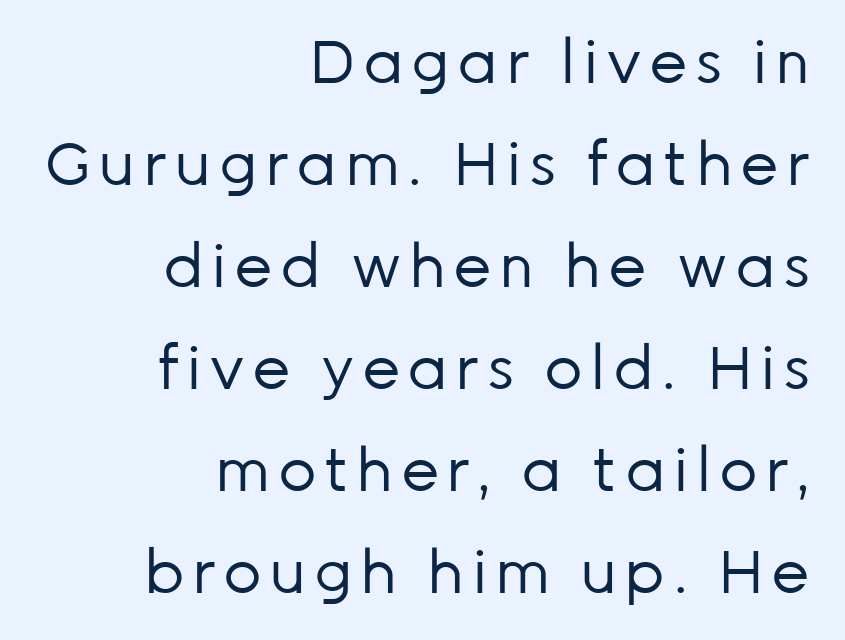
Font category for this specimen: sans-serif. No chunkiness to these letters — they're not bold. The passage is arranged like a letterhead date or caption credit — flush right. Unmarked baselines from the first word to the last. The letters stand upright; this is a roman face. Here the designer chose a conventional face with non-uniform glyph widths.
